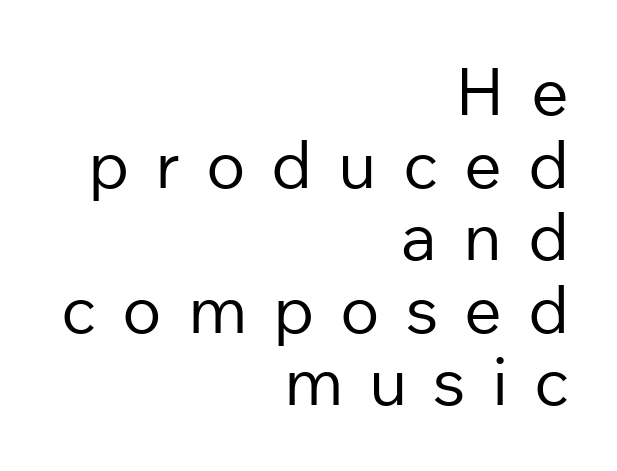
{"serif": "no", "italic": "no", "bold": "no", "weight": "regular", "width": "normal", "stroke_contrast": "low", "x_height": "medium", "monospaced": "no", "underline": "no", "align": "right", "line_spacing": "tight", "line_spacing_ratio": 1.1, "letter_spacing": "wide", "letter_spacing_em": 0.39, "glyph_px": 66}
